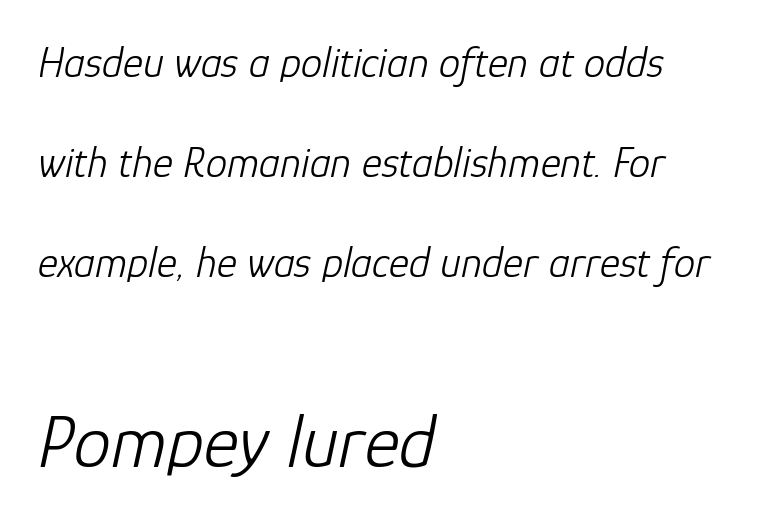
The image shows 75 px light type, italic (leaning right); set left-aligned, loose line spacing (2.33x), normal letter spacing, not underlined; the second (bottom) block is 1.74x larger; low stroke contrast and a medium x-height.
